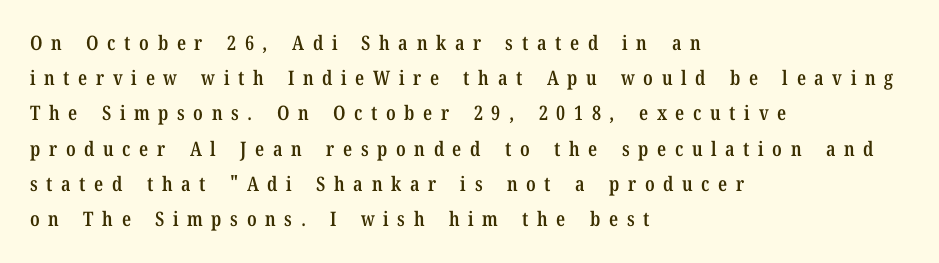
Set as a demibold, roughly 600 on the weight scale. The specimen omits any rule beneath the text block's lines. This is the regular roman posture of the typeface. This rendering uses left alignment, leaving the right contour irregular. Here the glyphs are tracked loosely, breaking word shapes into spaced letters.
